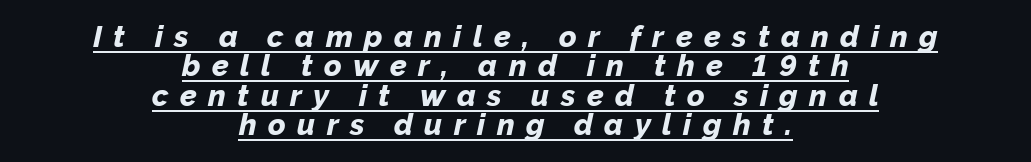
{"italic": "yes", "lean": "right", "slant_degrees": 12, "bold": "yes", "weight": "bold", "width": "normal", "stroke_contrast": "low", "x_height": "medium", "monospaced": "no", "underline": "yes", "align": "center", "line_spacing": "tight", "line_spacing_ratio": 0.98, "letter_spacing": "wide", "letter_spacing_em": 0.38, "glyph_px": 30}
